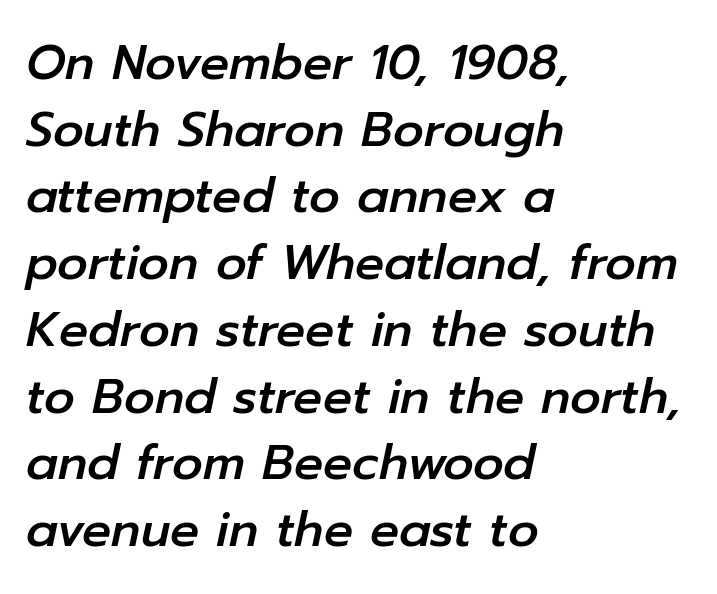
The baseline area is clear. Does the lettering tilt? It does — this is italic. In terms of leading, this rendering sits right in the middle. Horizontal alignment here is leftward, the default for most running prose.
